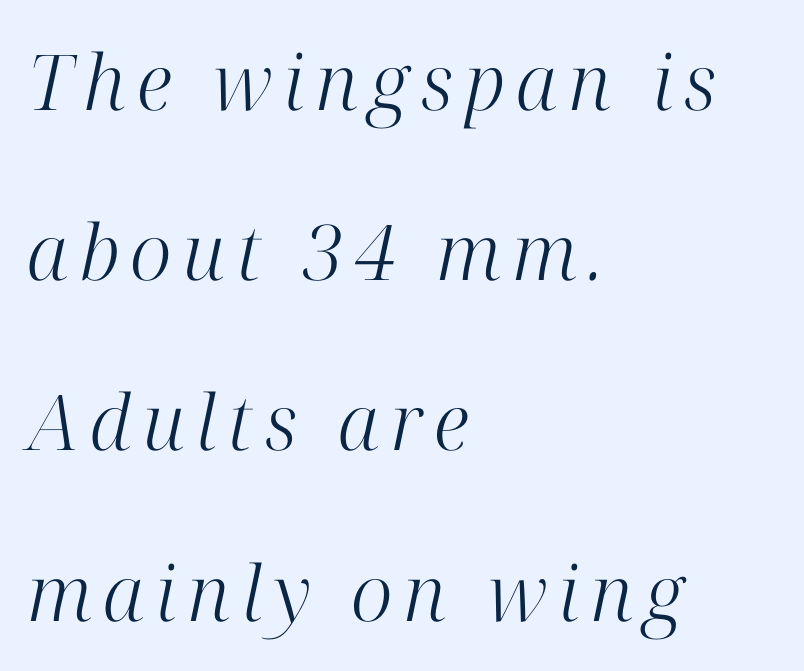
Q: Is the text bold? A: No.
Q: Is the text italic (slanted)? A: Yes, it leans right by about 12 degrees.
Q: Is the typeface a serif or a sans-serif typeface? A: Serif.
Q: Is the text underlined? A: No.
Q: How is the paragraph aligned? A: Left-aligned.
Q: Is the spacing between lines tight, normal or loose? A: Loose.
Q: Width (condensed, normal, or wide)? A: Normal.
Q: Stroke contrast? A: High.
Q: x-height? A: Medium.
Q: Monospaced? A: No.
